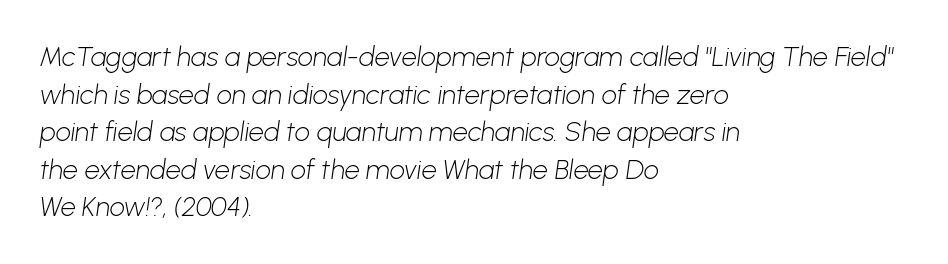
The passage shown has conventional tracking throughout. The lines are quadded left. Bare-footed words on every line. Is there much room between lines? A standard amount, neither cramped nor airy. Weight class: somewhere from thin through regular.
